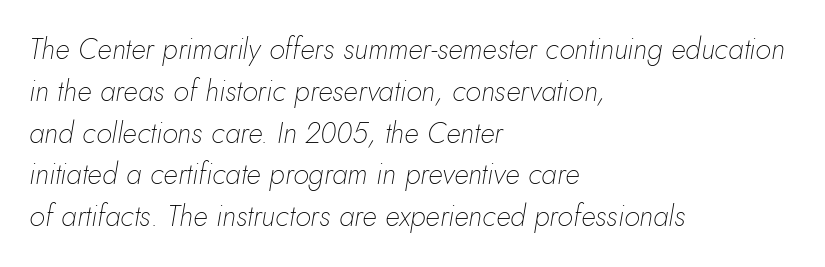
The image shows 29 px thin type, italic (leaning right); set left-aligned, normal line spacing (1.44x), normal letter spacing, not underlined; low stroke contrast and a small x-height.
